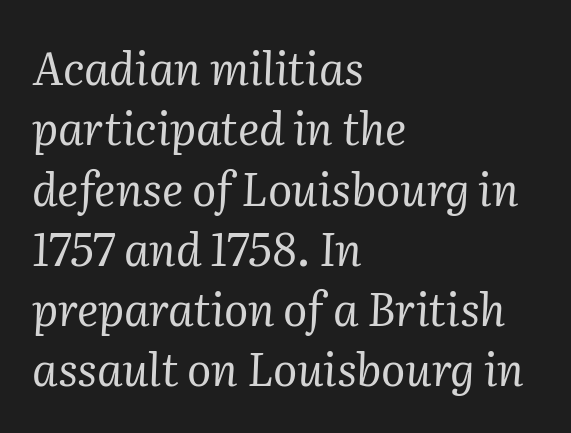
The face used here is proportionally spaced, like ordinary book or web type. Type style note: has serifs. Letters rest on an invisible, unmarked baseline. Students, observe: this is what conventionally led text looks like. Line starts are locked; line ends wander. Quick note: italic.
